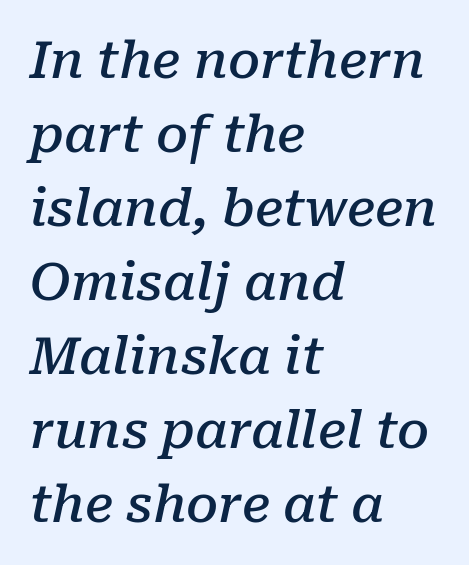
The image shows 51 px semibold serif type, italic (leaning right); set left-aligned, normal line spacing (1.45x), normal letter spacing, not underlined; low stroke contrast and a medium x-height.
